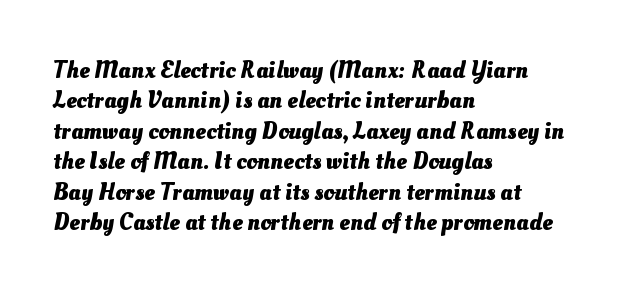
{"bold": "yes", "underline": "no", "align": "left", "line_spacing": "normal", "line_spacing_ratio": 1.27, "letter_spacing": "normal", "letter_spacing_em": 0.0, "glyph_px": 24}
